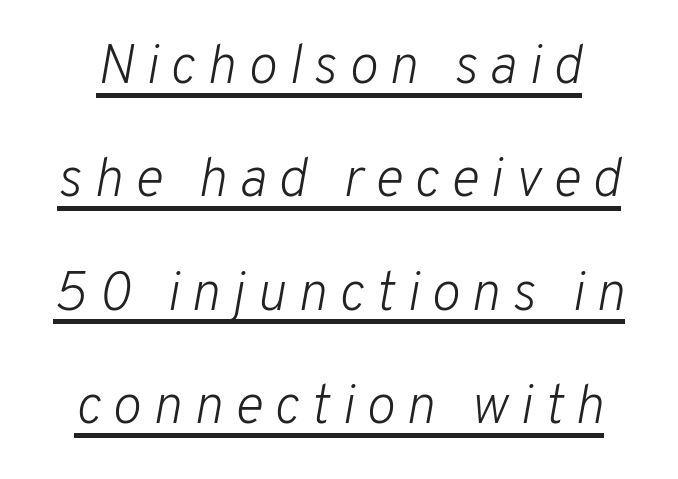
The image shows 55 px light type, italic (leaning right); set loose line spacing (2.06x), unusually wide letter spacing (+0.21 em), underlined; low stroke contrast and a medium x-height.
